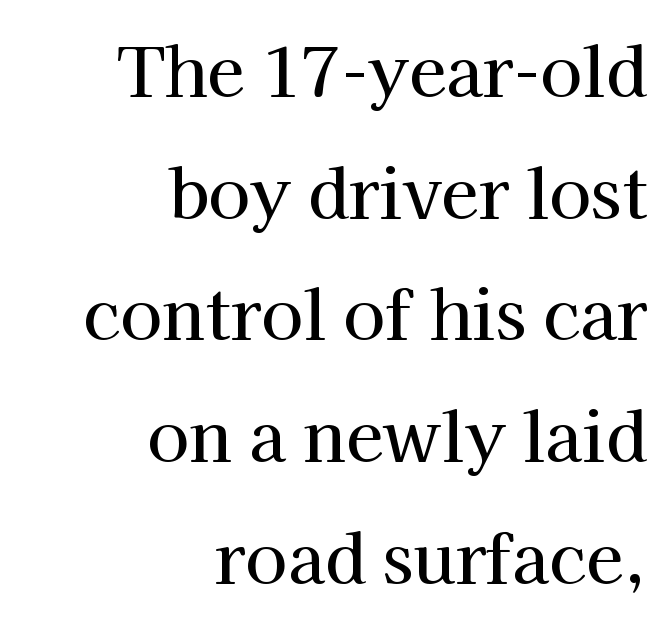
{"serif": "yes", "italic": "no", "width": "normal", "stroke_contrast": "high", "x_height": "medium", "monospaced": "no", "underline": "no", "align": "right", "line_spacing_ratio": 1.79, "letter_spacing": "normal", "letter_spacing_em": 0.0, "glyph_px": 68}
